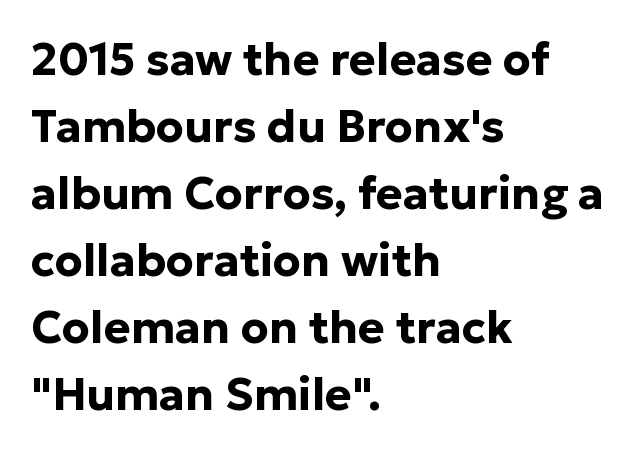
The face used here is proportionally spaced, like ordinary book or web type. Italic? Not at all — the glyphs are vertical. Alignment: flush left. In terms of letterform style, serifs are entirely absent. Look at the stroke-to-counter ratio: heavy, a bold. Vertical spacing — default.
